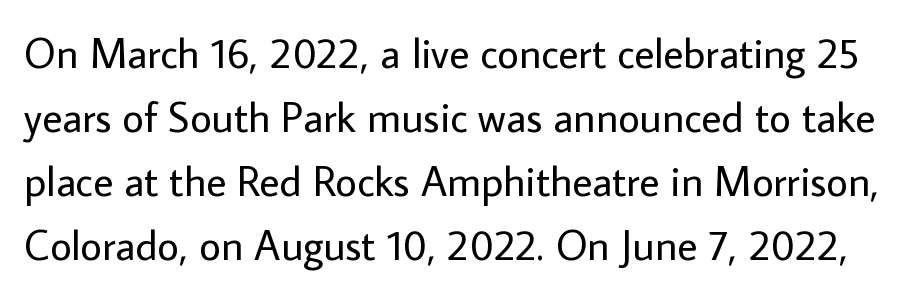
Q: Is the text bold? A: No.
Q: Is the text italic (slanted)? A: No, it is upright.
Q: Is the typeface a serif or a sans-serif typeface? A: Sans-serif.
Q: Is the text underlined? A: No.
Q: Is the spacing between letters normal or unusually wide? A: Normal.
Q: Is the spacing between lines tight, normal or loose? A: Normal.
Q: Width (condensed, normal, or wide)? A: Normal.
Q: Stroke contrast? A: Low.
Q: x-height? A: Medium.
Q: Monospaced? A: No.
